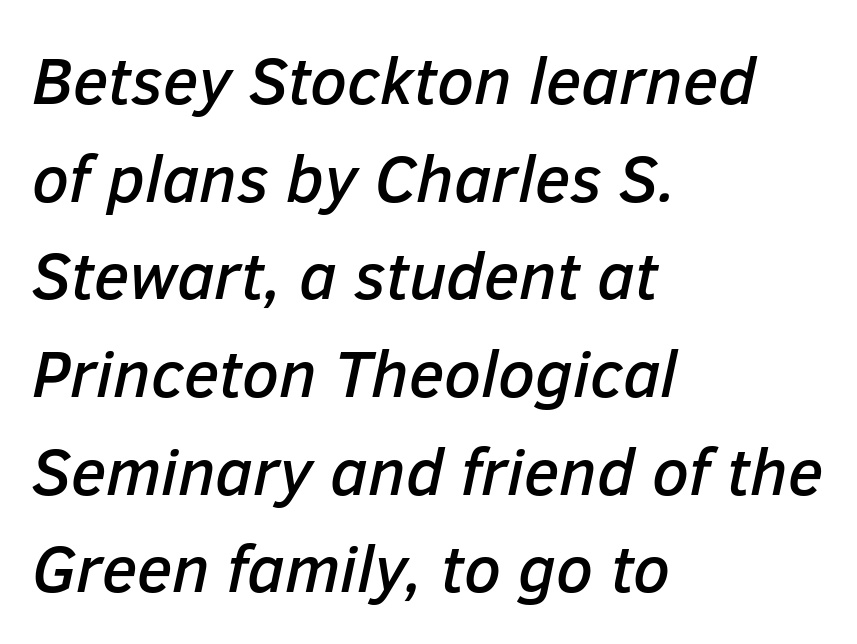
The image shows 66 px text type, italic (leaning right); set left-aligned, normal line spacing (1.48x), normal letter spacing, not underlined; low stroke contrast and a medium x-height.
